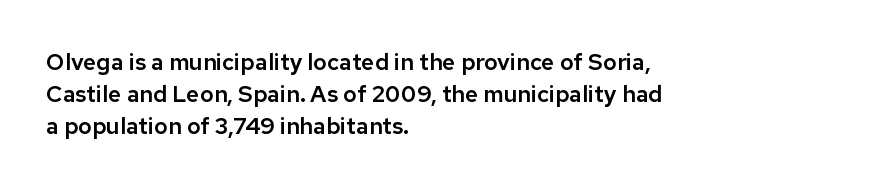
The image shows 23 px text type, upright; set left-aligned, normal line spacing (1.39x), normal letter spacing, not underlined.
